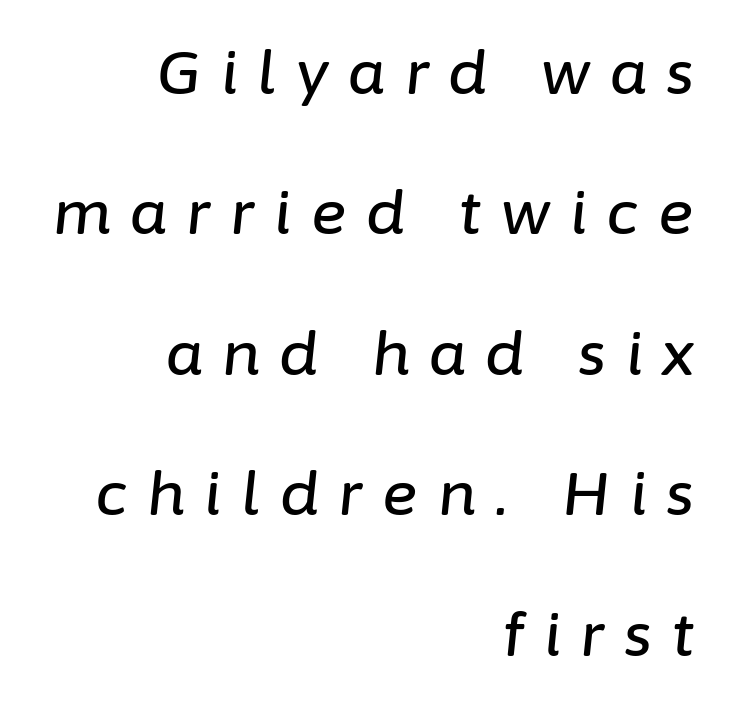
Q: Is the text italic (slanted)? A: Yes, it leans right by about 6 degrees.
Q: Is the text underlined? A: No.
Q: How is the paragraph aligned? A: Right-aligned.
Q: Is the spacing between letters normal or unusually wide? A: Unusually wide.
Q: Is the spacing between lines tight, normal or loose? A: Loose.
Q: Width (condensed, normal, or wide)? A: Normal.
Q: Stroke contrast? A: Low.
Q: x-height? A: Medium.
Q: Monospaced? A: No.
